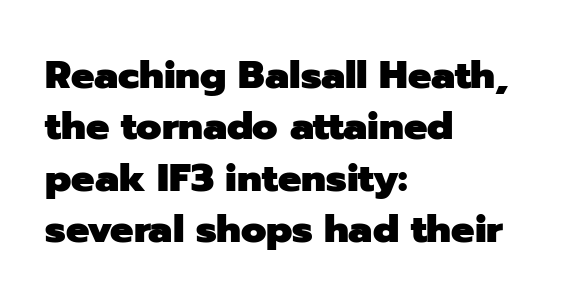
Alignment: flush left. These lines carry a lot of weight — the face is fully bold. In terms of letterform style, serifs are entirely absent. Has an underline been added? It has not.
